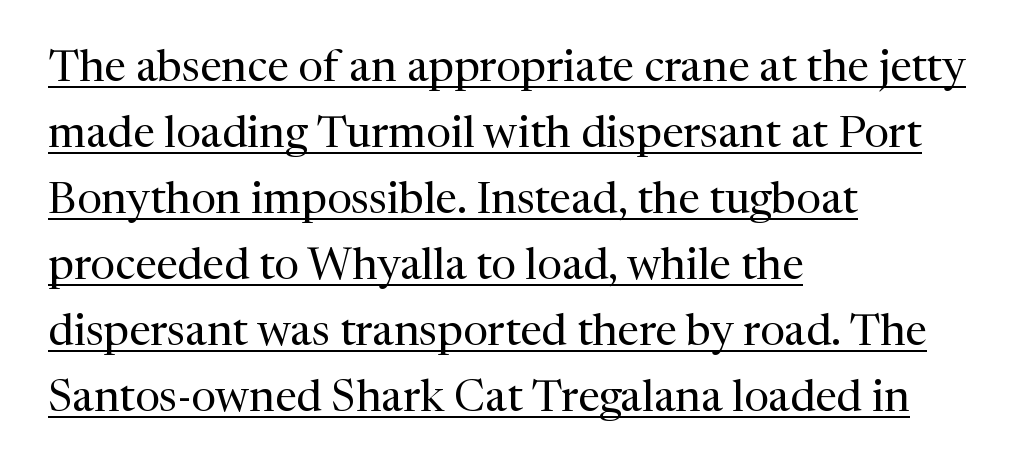
Q: Is the text bold? A: No.
Q: Is the text italic (slanted)? A: No, it is upright.
Q: Is the typeface a serif or a sans-serif typeface? A: Serif.
Q: Is the text underlined? A: Yes.
Q: How is the paragraph aligned? A: Left-aligned.
Q: Is the spacing between letters normal or unusually wide? A: Normal.
Q: Is the spacing between lines tight, normal or loose? A: Normal.
Q: Width (condensed, normal, or wide)? A: Normal.
Q: Stroke contrast? A: Medium.
Q: x-height? A: Medium.
Q: Monospaced? A: No.
